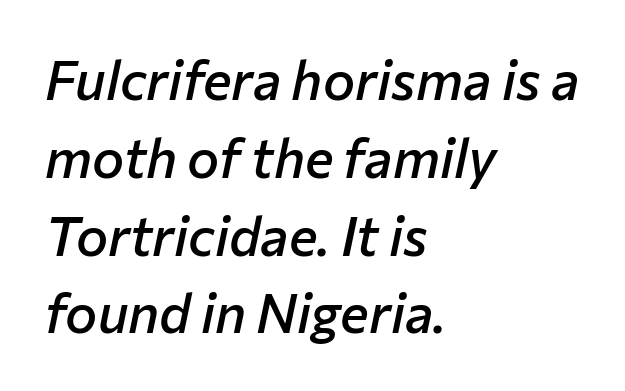
{"italic": "yes", "lean": "right", "slant_degrees": 12, "bold": "semi", "weight": "semibold", "width": "normal", "stroke_contrast": "low", "x_height": "medium", "monospaced": "no", "underline": "no", "align": "left", "line_spacing": "normal", "line_spacing_ratio": 1.44, "letter_spacing": "normal", "letter_spacing_em": 0.0, "glyph_px": 54}
